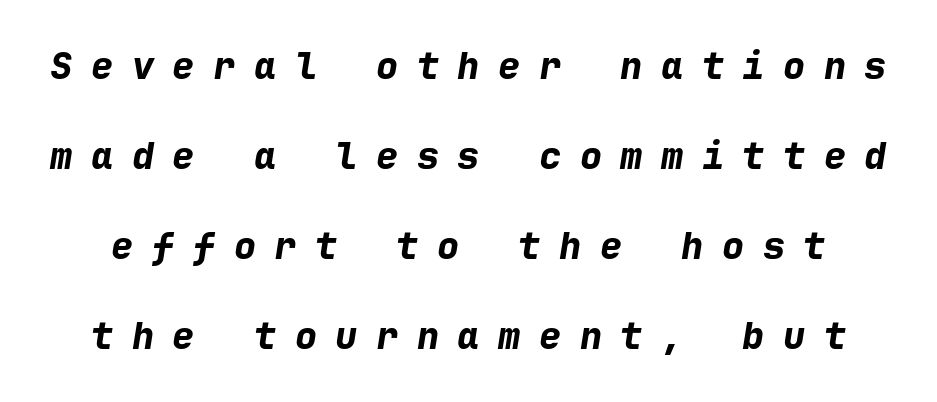
{"italic": "yes", "lean": "right", "slant_degrees": 9, "bold": "yes", "weight": "bold", "width": "normal", "stroke_contrast": "low", "x_height": "medium", "monospaced": "yes", "underline": "no", "line_spacing": "loose", "line_spacing_ratio": 2.43, "letter_spacing": "wide", "letter_spacing_em": 0.5, "glyph_px": 37}
